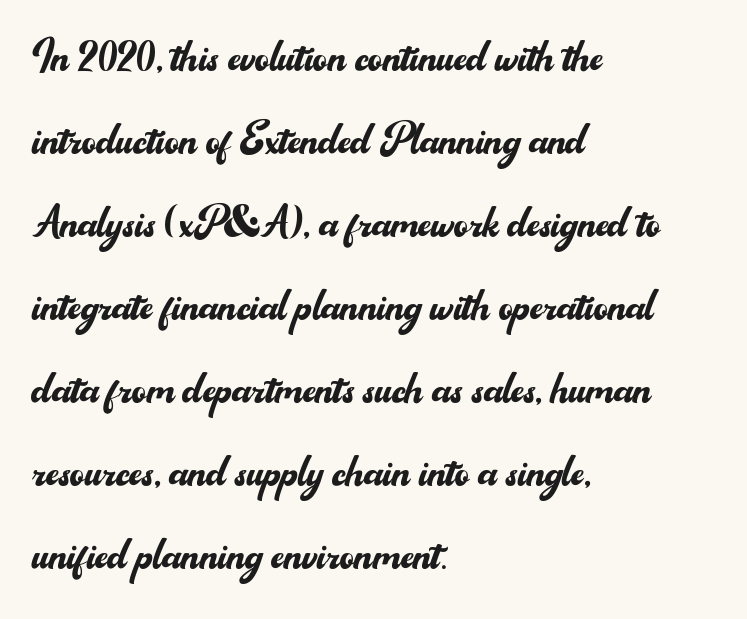
Q: Is the text bold? A: No.
Q: Is the text italic (slanted)? A: Yes.
Q: Is the typeface a serif or a sans-serif typeface? A: Sans-serif.
Q: Is the text underlined? A: No.
Q: How is the paragraph aligned? A: Left-aligned.
Q: Is the spacing between letters normal or unusually wide? A: Normal.
Q: Is the spacing between lines tight, normal or loose? A: Normal.
Q: Width (condensed, normal, or wide)? A: Normal.
Q: Stroke contrast? A: Medium.
Q: x-height? A: Small.
Q: Monospaced? A: No.
